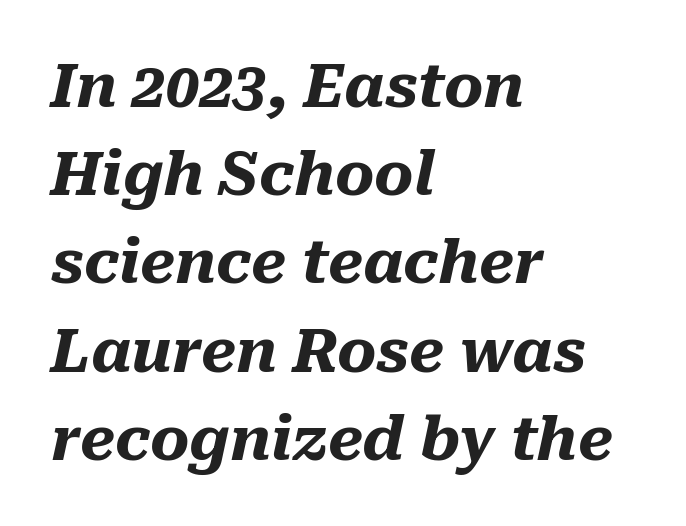
Q: Is the text bold? A: Yes.
Q: Is the text italic (slanted)? A: Yes, it leans right by about 10 degrees.
Q: Is the text underlined? A: No.
Q: How is the paragraph aligned? A: Left-aligned.
Q: Is the spacing between letters normal or unusually wide? A: Normal.
Q: Is the spacing between lines tight, normal or loose? A: Normal.
Q: Width (condensed, normal, or wide)? A: Normal.
Q: Stroke contrast? A: Medium.
Q: x-height? A: Medium.
Q: Monospaced? A: No.
